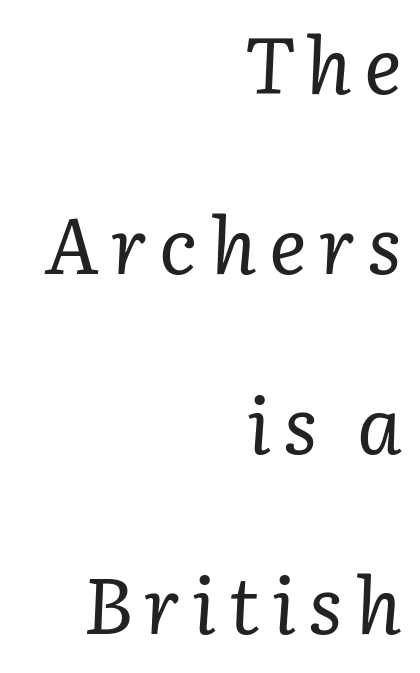
{"serif": "yes", "italic": "yes", "lean": "right", "slant_degrees": 3, "bold": "no", "weight": "regular", "width": "normal", "stroke_contrast": "low", "x_height": "medium", "monospaced": "no", "underline": "no", "align": "right", "line_spacing": "loose", "line_spacing_ratio": 2.28, "glyph_px": 79}
